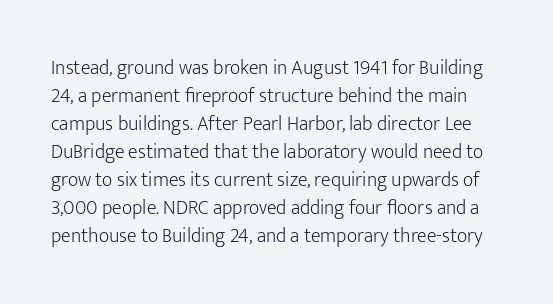
The image shows 20 px text type, upright; set normal line spacing (1.4x), normal letter spacing, not underlined.
